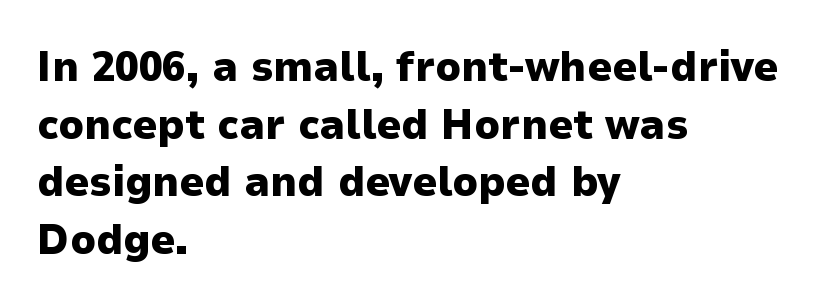
The image shows 43 px heavy sans-serif type, upright; set left-aligned, normal line spacing (1.34x), normal letter spacing, not underlined; low stroke contrast and a medium x-height.
